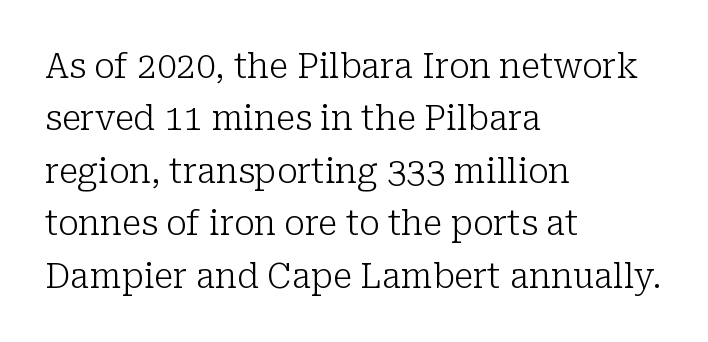
Q: Is the text bold? A: No.
Q: Is the text italic (slanted)? A: No, it is upright.
Q: Is the typeface a serif or a sans-serif typeface? A: Serif.
Q: Is the text underlined? A: No.
Q: How is the paragraph aligned? A: Left-aligned.
Q: Is the spacing between letters normal or unusually wide? A: Normal.
Q: Is the spacing between lines tight, normal or loose? A: Normal.
Q: Width (condensed, normal, or wide)? A: Normal.
Q: Stroke contrast? A: Low.
Q: x-height? A: Medium.
Q: Monospaced? A: No.
